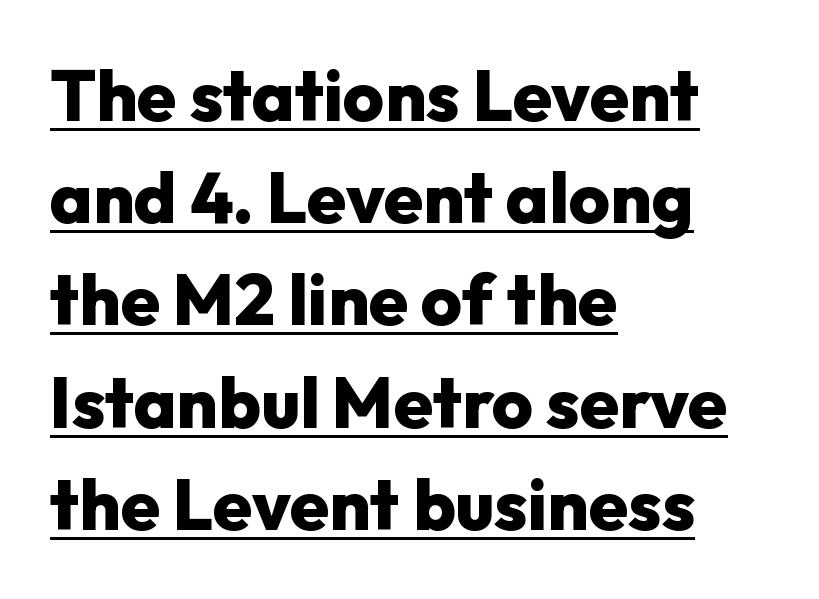
{"serif": "no", "italic": "no", "bold": "yes", "weight": "heavy", "width": "normal", "stroke_contrast": "low", "x_height": "medium", "monospaced": "no", "underline": "yes", "align": "left", "line_spacing": "normal", "line_spacing_ratio": 1.44, "letter_spacing": "normal", "letter_spacing_em": 0.0, "glyph_px": 71}
